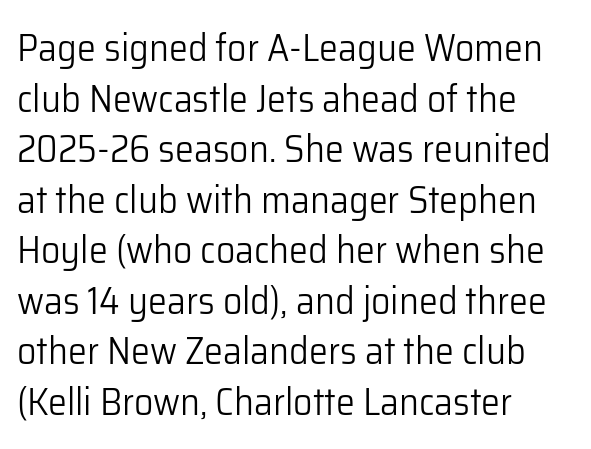
The image shows 38 px light sans-serif type, upright; set left-aligned, normal line spacing (1.33x), normal letter spacing, not underlined; low stroke contrast and a medium x-height.
